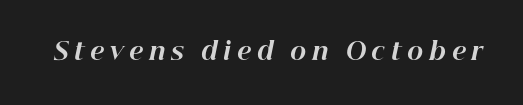
Q: Is the text bold? A: Yes.
Q: Is the text italic (slanted)? A: Yes, it leans right by about 12 degrees.
Q: Is the text underlined? A: No.
Q: Is the spacing between letters normal or unusually wide? A: Unusually wide.
